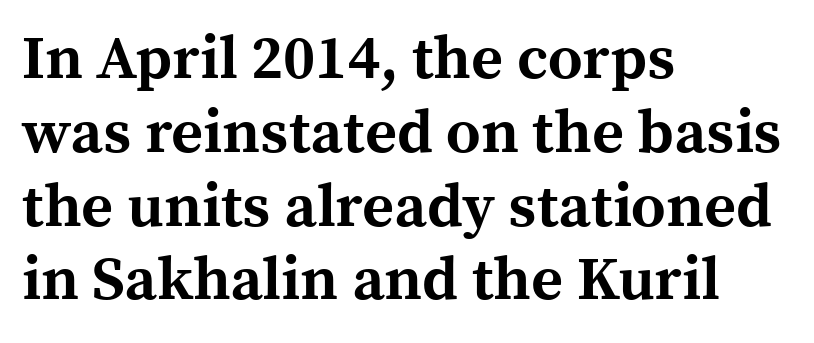
{"serif": "yes", "italic": "no", "bold": "yes", "weight": "bold", "width": "normal", "x_height": "medium", "monospaced": "no", "underline": "no", "align": "left", "line_spacing_ratio": 1.21, "letter_spacing": "normal", "letter_spacing_em": 0.0, "glyph_px": 61}
